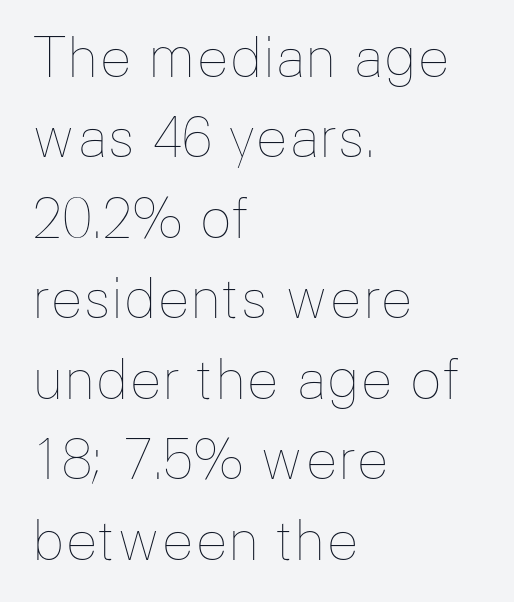
Q: Is the text bold? A: No.
Q: Is the text italic (slanted)? A: No, it is upright.
Q: Is the text underlined? A: No.
Q: How is the paragraph aligned? A: Left-aligned.
Q: Is the spacing between letters normal or unusually wide? A: Normal.
Q: Is the spacing between lines tight, normal or loose? A: Normal.
Q: Width (condensed, normal, or wide)? A: Normal.
Q: Stroke contrast? A: Low.
Q: x-height? A: Medium.
Q: Monospaced? A: No.
